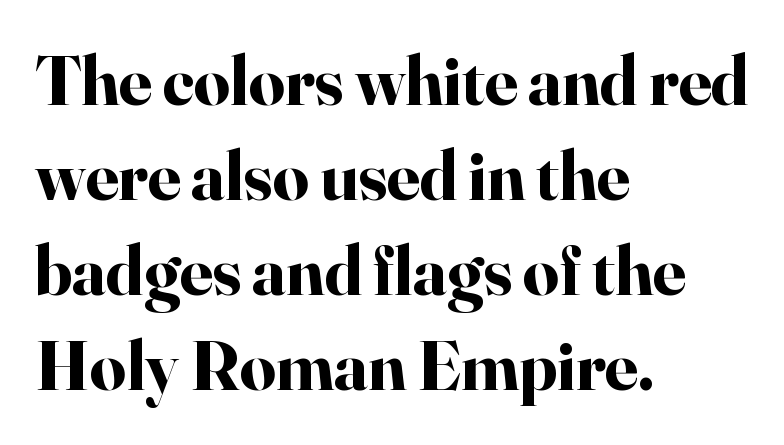
Q: Is the text bold? A: Yes.
Q: Is the text italic (slanted)? A: No, it is upright.
Q: Is the typeface a serif or a sans-serif typeface? A: Serif.
Q: Is the text underlined? A: No.
Q: How is the paragraph aligned? A: Left-aligned.
Q: Is the spacing between letters normal or unusually wide? A: Normal.
Q: Is the spacing between lines tight, normal or loose? A: Normal.
Q: Width (condensed, normal, or wide)? A: Normal.
Q: Stroke contrast? A: High.
Q: x-height? A: Small.
Q: Monospaced? A: No.
